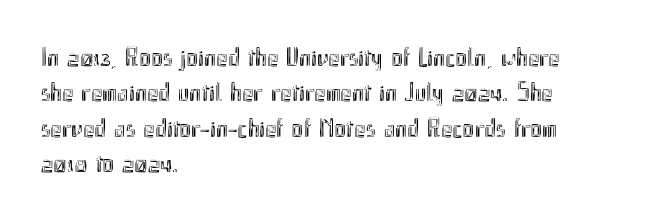
The image shows 27 px text type, upright; set left-aligned, normal line spacing (1.31x), normal letter spacing, not underlined.
